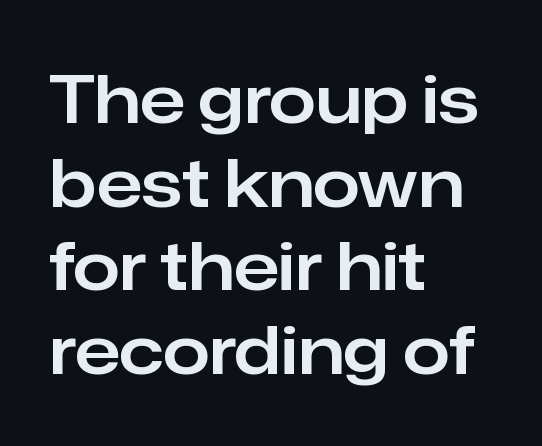
{"serif": "no", "italic": "no", "width": "normal", "stroke_contrast": "low", "x_height": "medium", "monospaced": "no", "underline": "no", "align": "left", "line_spacing": "normal", "line_spacing_ratio": 1.25, "letter_spacing": "normal", "letter_spacing_em": 0.0, "glyph_px": 67}
